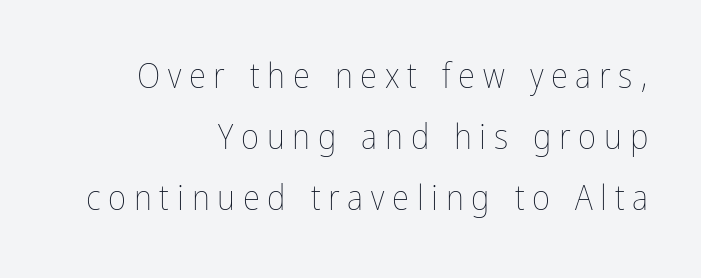
The image shows 35 px thin, condensed type, upright; set right-aligned, line spacing 1.75x, unusually wide letter spacing (+0.22 em), not underlined; low stroke contrast and a medium x-height.
